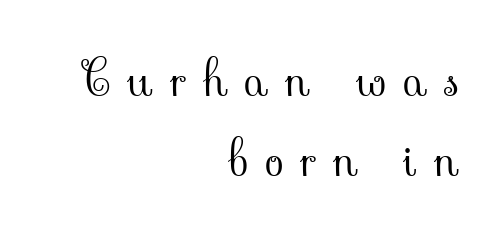
Letterform terminals end in serifs throughout the passage. Character widths vary here, with narrow letters taking less room than wide ones. Stems and bowls with no extra thickness — not bold. A student would call this right alignment; a typographer would say flush right, rag left. Letter spacing: wide.
